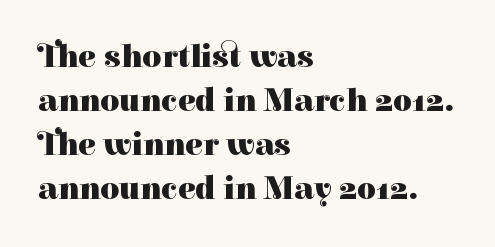
Quick note: not italic, upright. The rendering uses a bold face; every stroke is thick and dark. Caption: standard tracking, unaltered. Proportional: the letters do not fall into vertical columns. Leftover space on each line is placed entirely after the last word. Stroke terminals: seriffed.
